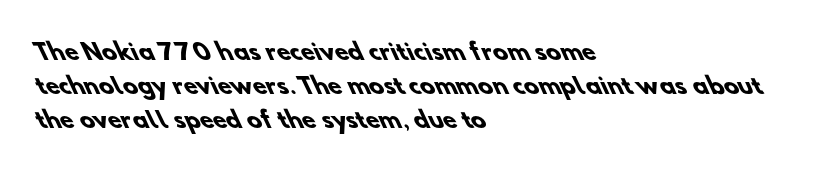
The image shows 22 px bold type; set left-aligned, normal line spacing (1.54x), normal letter spacing, not underlined.
